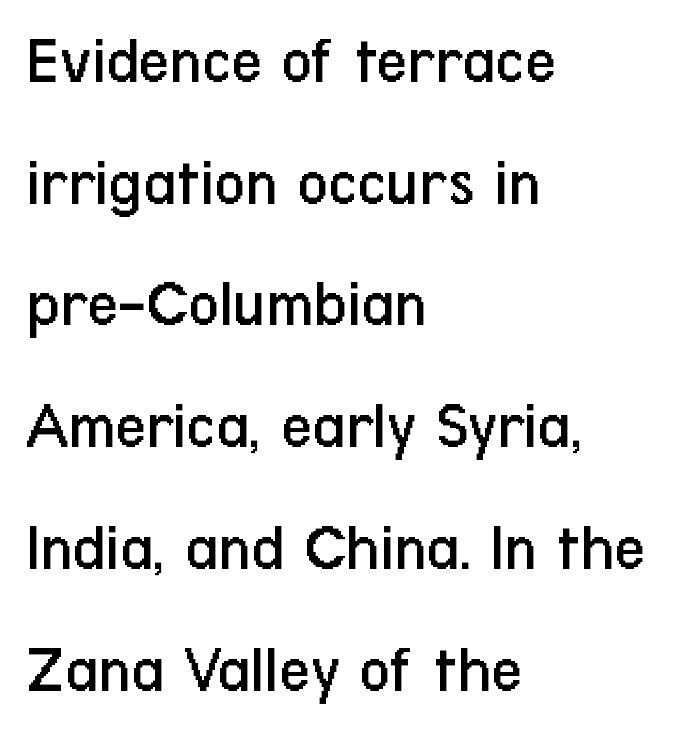
The image shows 68 px regular-weight, condensed sans-serif type, upright; set left-aligned, line spacing 1.79x, normal letter spacing, not underlined; low stroke contrast and a medium x-height.
